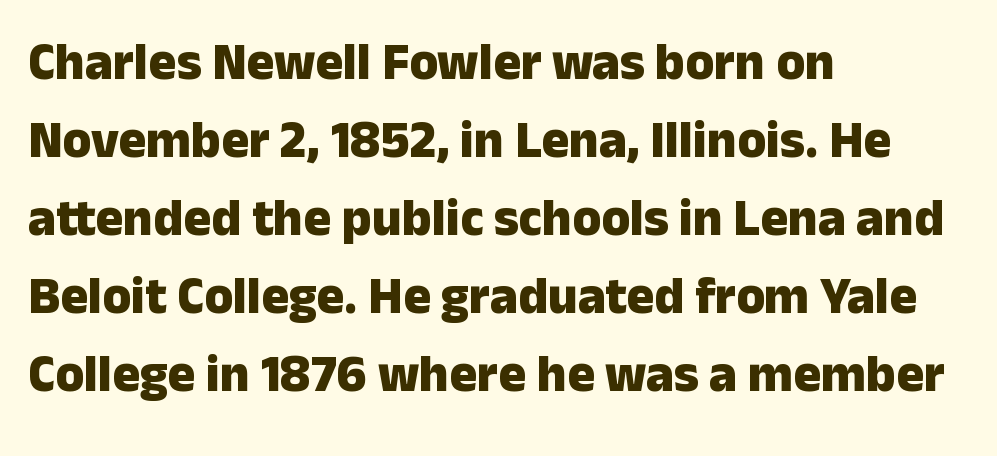
Which margin do the lines hug? The left one — the right edge is uneven. Caption: standard tracking, unaltered. The text was rendered using a sans face with plain stroke endings. Clear beneath every line of the passage. Nope, not italic — everything's standing straight. The rendering uses a bold face; every stroke is thick and dark.
